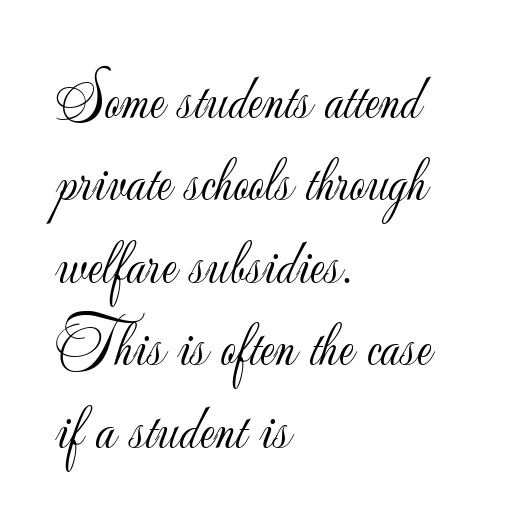
Quick note: interline space is typical. Note: no serifs on the glyphs. The type is set solid horizontally, with unmodified tracking. The rendering uses natural spacing where letterforms have individual widths.
